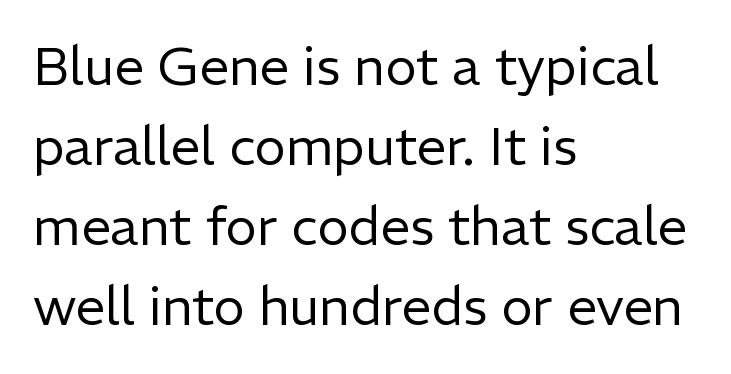
Q: Is the text bold? A: No.
Q: Is the text italic (slanted)? A: No, it is upright.
Q: Is the typeface a serif or a sans-serif typeface? A: Sans-serif.
Q: Is the text underlined? A: No.
Q: How is the paragraph aligned? A: Left-aligned.
Q: Is the spacing between letters normal or unusually wide? A: Normal.
Q: Is the spacing between lines tight, normal or loose? A: Normal.
Q: Width (condensed, normal, or wide)? A: Normal.
Q: Stroke contrast? A: Low.
Q: x-height? A: Medium.
Q: Monospaced? A: No.
